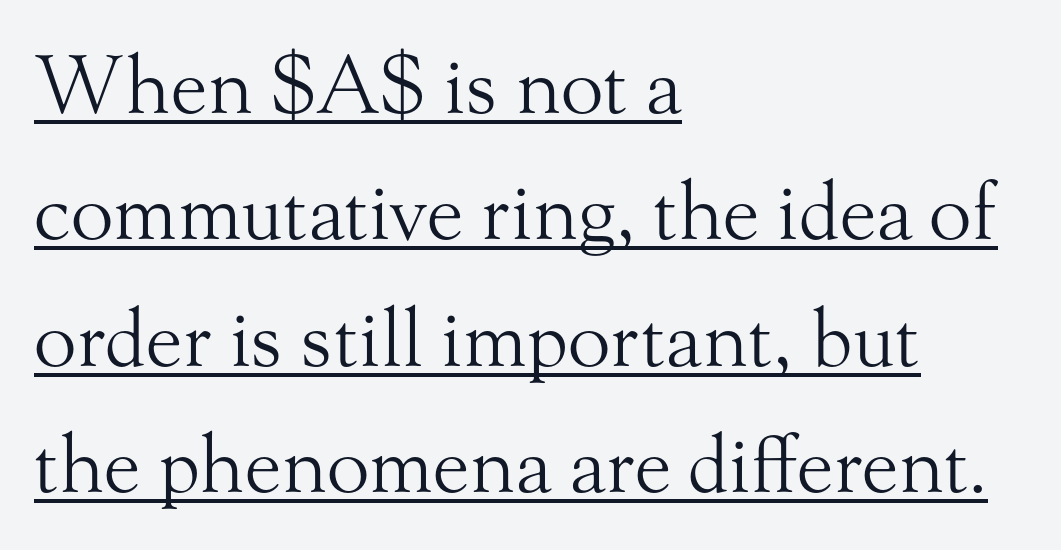
The image shows 79 px light serif type, upright; set left-aligned, normal line spacing (1.6x), normal letter spacing, underlined; medium stroke contrast and a small x-height.
